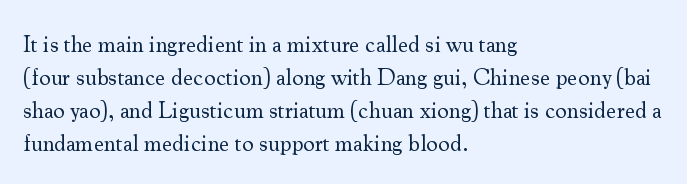
The image shows 23 px text type, upright; set left-aligned, normal line spacing (1.43x), normal letter spacing, not underlined.
